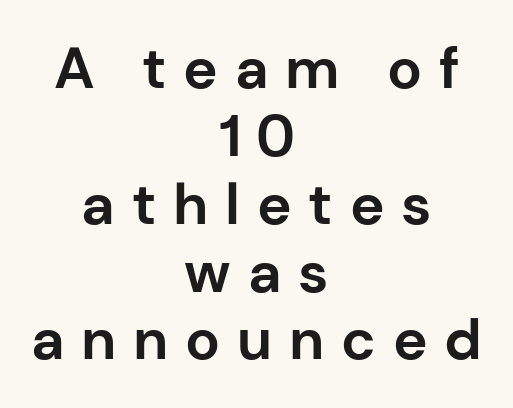
{"serif": "no", "italic": "no", "bold": "yes", "weight": "bold", "width": "normal", "stroke_contrast": "low", "x_height": "medium", "monospaced": "no", "underline": "no", "align": "center", "line_spacing_ratio": 1.17, "letter_spacing": "wide", "letter_spacing_em": 0.29, "glyph_px": 58}
